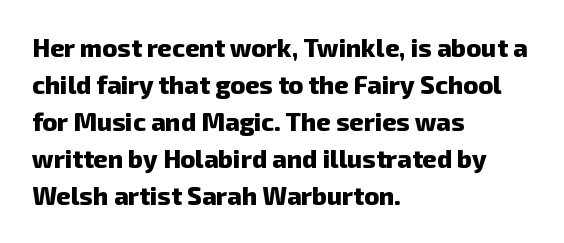
{"bold": "yes", "underline": "no", "align": "left", "line_spacing": "normal", "line_spacing_ratio": 1.48, "letter_spacing": "normal", "letter_spacing_em": 0.0, "glyph_px": 25}
